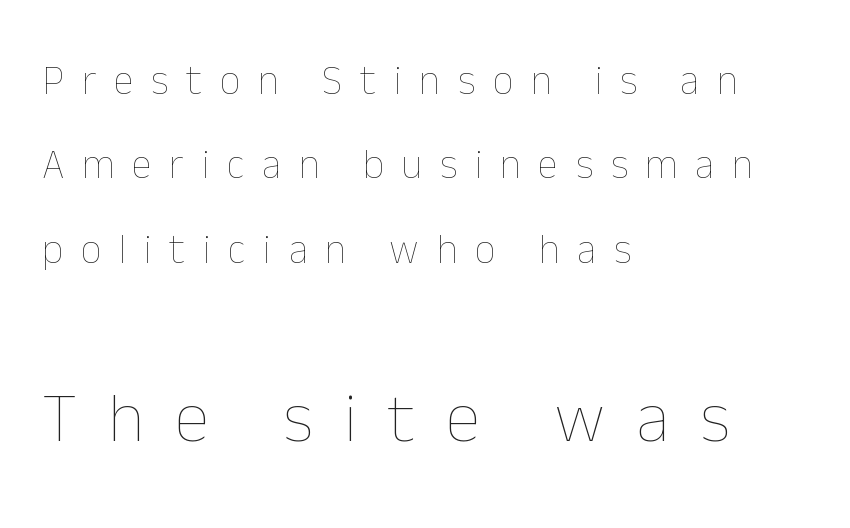
Q: Is the text bold? A: No.
Q: Is the text italic (slanted)? A: No, it is upright.
Q: Is the text underlined? A: No.
Q: How is the paragraph aligned? A: Left-aligned.
Q: Is the spacing between letters normal or unusually wide? A: Unusually wide.
Q: Is the spacing between lines tight, normal or loose? A: Loose.
Q: Which block of text is set in a larger size, the first (top) or the second (bottom)? A: The second (bottom) one.
Q: Width (condensed, normal, or wide)? A: Normal.
Q: Stroke contrast? A: Low.
Q: x-height? A: Medium.
Q: Monospaced? A: No.
